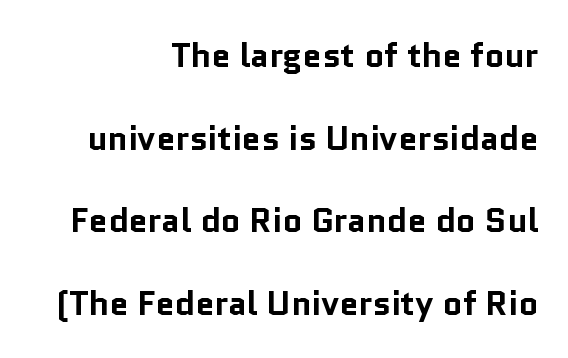
The image shows 34 px bold sans-serif type, upright; set right-aligned, loose line spacing (2.43x), normal letter spacing, not underlined; low stroke contrast and a medium x-height.
